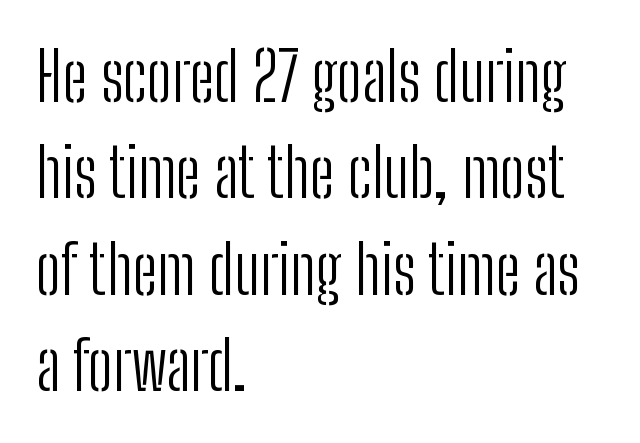
{"serif": "no", "italic": "no", "bold": "no", "weight": "light", "width": "condensed", "stroke_contrast": "low", "x_height": "medium", "monospaced": "no", "underline": "no", "align": "left", "line_spacing": "normal", "line_spacing_ratio": 1.44, "letter_spacing": "normal", "letter_spacing_em": 0.0, "glyph_px": 67}
